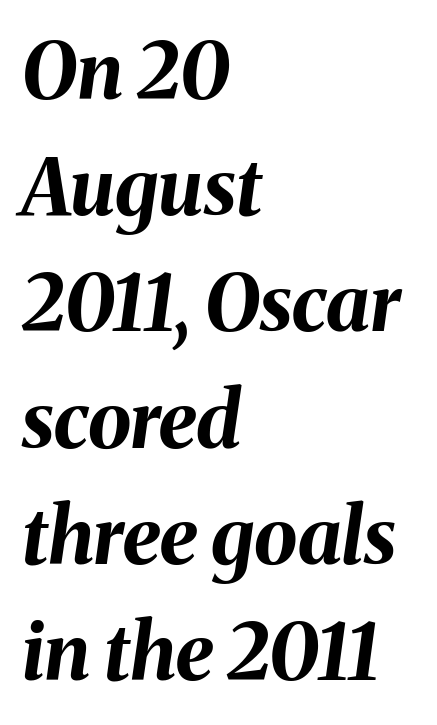
The image shows 78 px bold type, italic (leaning right); set left-aligned, normal line spacing (1.49x), normal letter spacing, not underlined; medium stroke contrast and a medium x-height.
